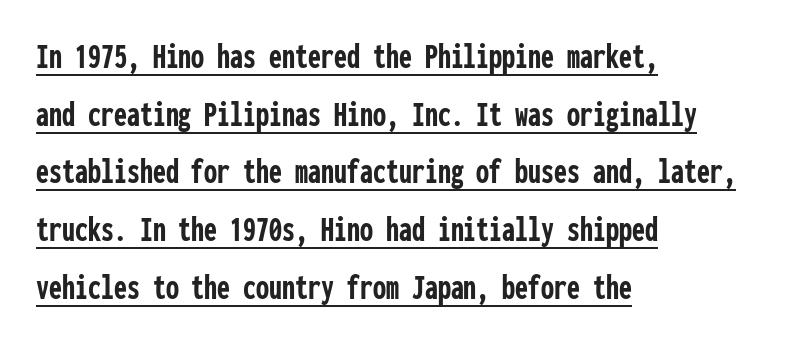
{"serif": "no", "italic": "no", "bold": "yes", "weight": "semibold", "width": "condensed", "stroke_contrast": "low", "x_height": "medium", "monospaced": "yes", "underline": "yes", "align": "left", "line_spacing": "normal", "line_spacing_ratio": 1.56, "letter_spacing": "normal", "letter_spacing_em": 0.0, "glyph_px": 37}
